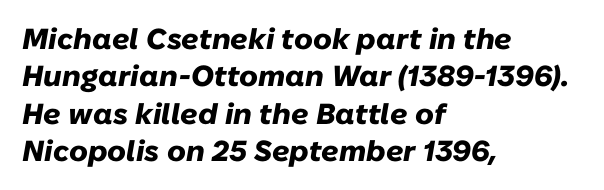
The image shows 29 px heavy type, italic (leaning right); set left-aligned, normal line spacing (1.29x), normal letter spacing, not underlined; low stroke contrast and a medium x-height.
